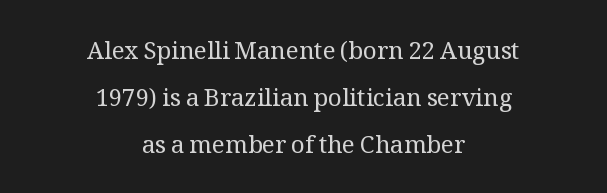
{"italic": "no", "bold": "no", "underline": "no", "align": "center", "line_spacing": "loose", "line_spacing_ratio": 1.95, "letter_spacing": "normal", "letter_spacing_em": 0.0, "glyph_px": 24}
